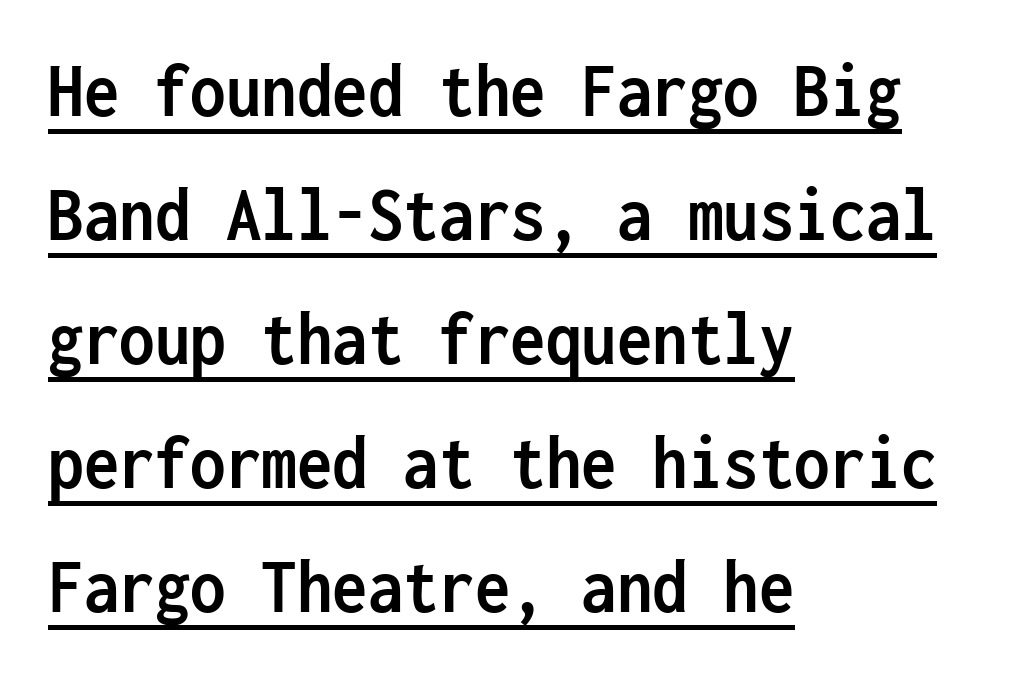
{"serif": "no", "italic": "no", "bold": "yes", "weight": "semibold", "width": "condensed", "stroke_contrast": "low", "x_height": "medium", "monospaced": "yes", "underline": "yes", "align": "left", "line_spacing": "normal", "line_spacing_ratio": 1.57, "letter_spacing": "normal", "letter_spacing_em": 0.0, "glyph_px": 79}
